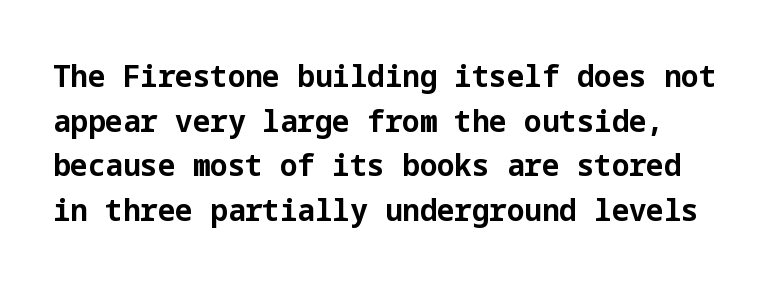
The image shows 31 px bold sans-serif type, upright; set normal line spacing (1.44x), normal letter spacing, not underlined; low stroke contrast and a medium x-height.
